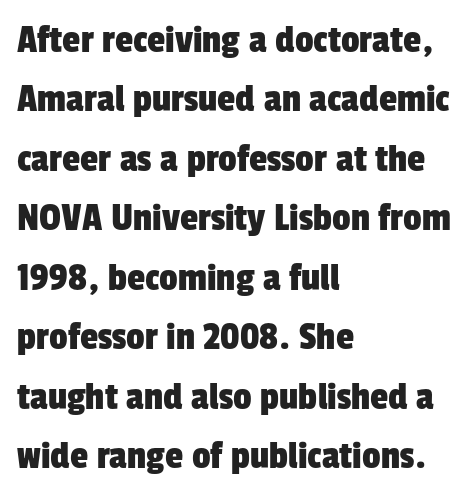
Q: Is the typeface a serif or a sans-serif typeface? A: Sans-serif.
Q: Is the text underlined? A: No.
Q: How is the paragraph aligned? A: Left-aligned.
Q: Is the spacing between letters normal or unusually wide? A: Normal.
Q: Is the spacing between lines tight, normal or loose? A: Normal.
Q: Width (condensed, normal, or wide)? A: Condensed.
Q: Stroke contrast? A: Low.
Q: x-height? A: Medium.
Q: Monospaced? A: No.
